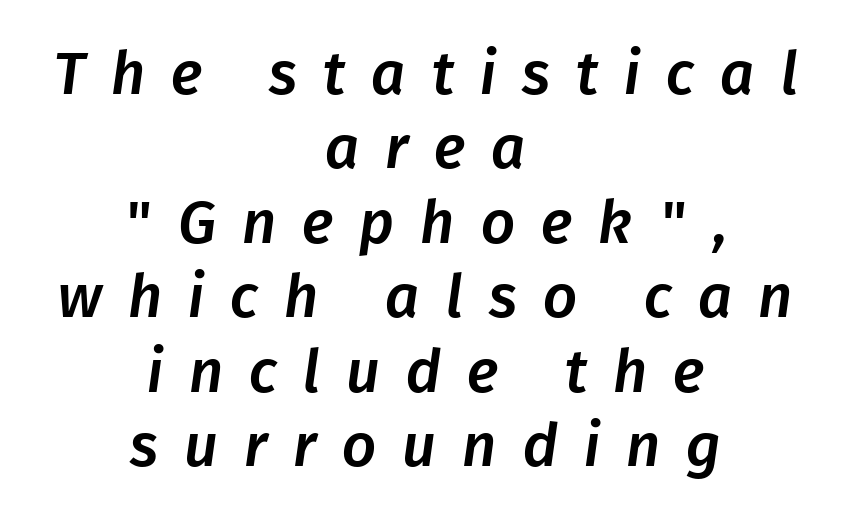
Q: Is the typeface a serif or a sans-serif typeface? A: Sans-serif.
Q: Is the text underlined? A: No.
Q: How is the paragraph aligned? A: Centered.
Q: Is the spacing between letters normal or unusually wide? A: Unusually wide.
Q: Width (condensed, normal, or wide)? A: Normal.
Q: Stroke contrast? A: Low.
Q: x-height? A: Medium.
Q: Monospaced? A: No.
